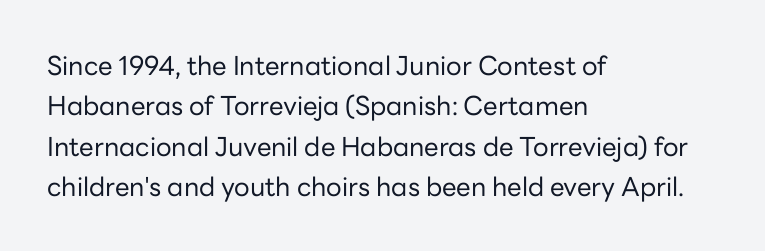
The image shows 26 px text type, upright; set left-aligned, normal line spacing (1.55x), normal letter spacing, not underlined.
